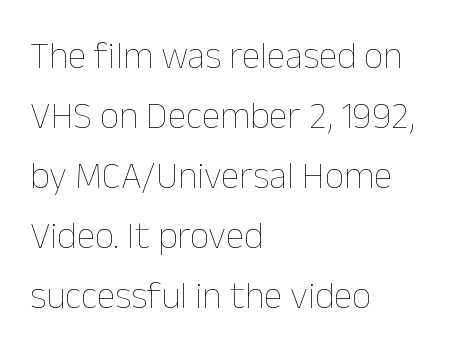
The image shows 38 px thin type, upright; set left-aligned, normal line spacing (1.58x), normal letter spacing, not underlined; low stroke contrast and a medium x-height.
